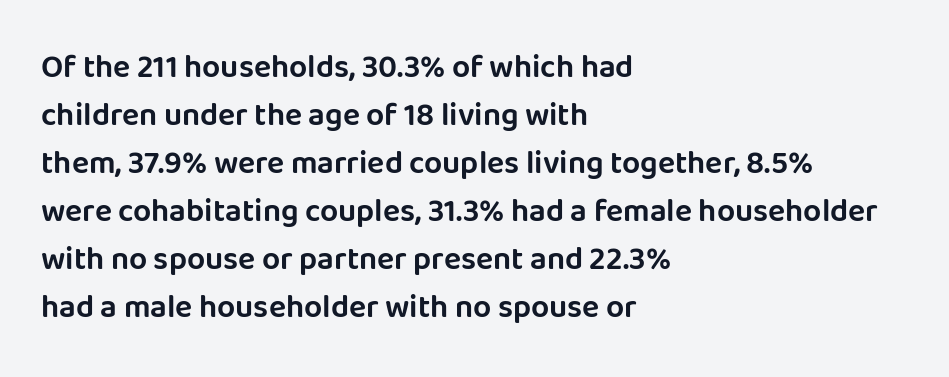
{"serif": "no", "italic": "no", "width": "normal", "stroke_contrast": "low", "x_height": "large", "monospaced": "no", "underline": "no", "align": "left", "line_spacing": "normal", "line_spacing_ratio": 1.5, "letter_spacing": "normal", "letter_spacing_em": 0.0, "glyph_px": 32}
